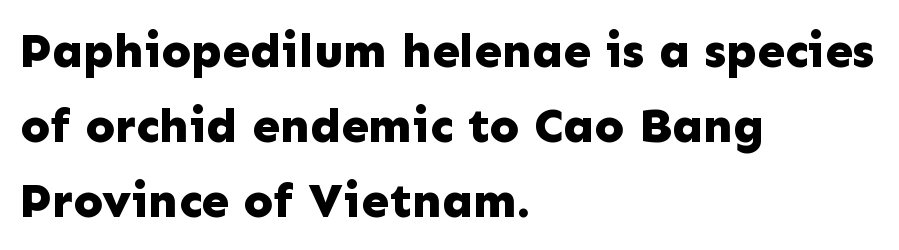
The image shows 49 px bold sans-serif type, upright; set left-aligned, normal line spacing (1.53x), normal letter spacing, not underlined; low stroke contrast and a medium x-height.
